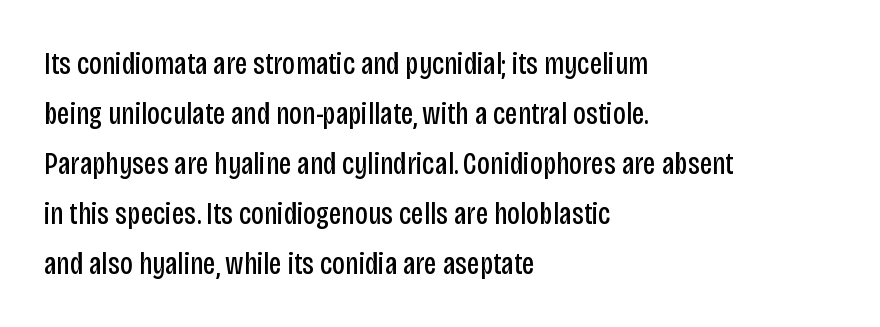
The image shows 32 px regular-weight, condensed sans-serif type, upright; set left-aligned, normal line spacing (1.56x), normal letter spacing, not underlined; low stroke contrast and a large x-height.
